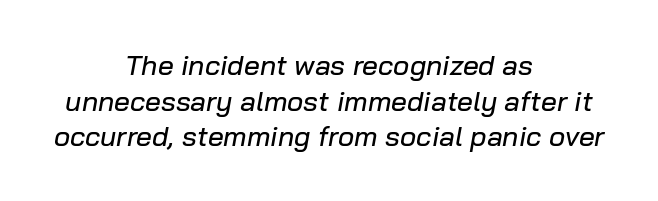
Q: Is the text italic (slanted)? A: Yes, it leans right by about 10 degrees.
Q: Is the text underlined? A: No.
Q: How is the paragraph aligned? A: Centered.
Q: Is the spacing between letters normal or unusually wide? A: Normal.
Q: Is the spacing between lines tight, normal or loose? A: Normal.
Q: Width (condensed, normal, or wide)? A: Normal.
Q: Stroke contrast? A: Low.
Q: x-height? A: Medium.
Q: Monospaced? A: No.
